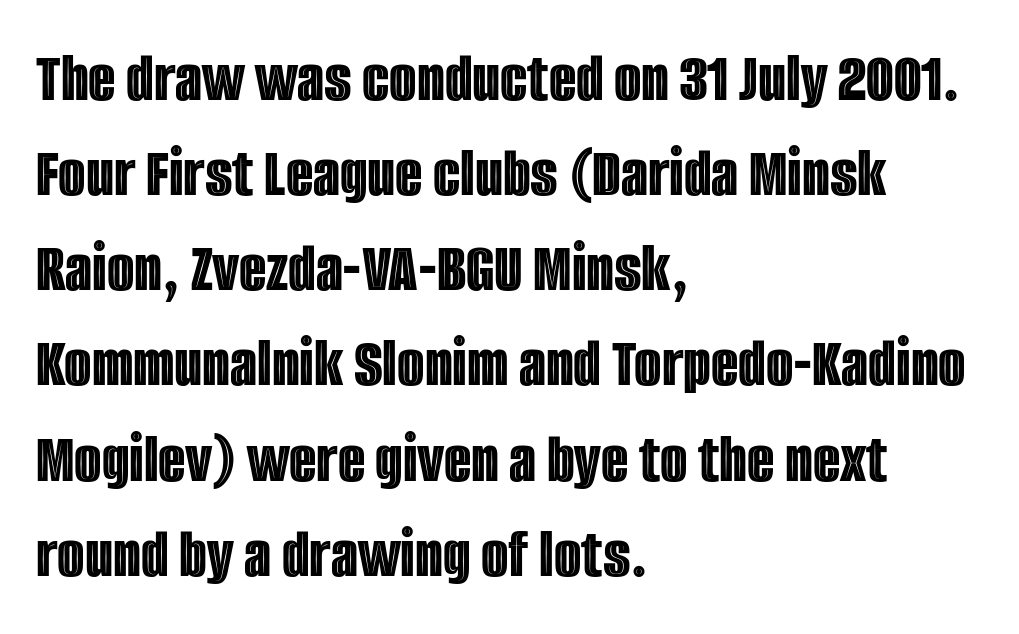
Q: Is the text italic (slanted)? A: No, it is upright.
Q: Is the text underlined? A: No.
Q: How is the paragraph aligned? A: Left-aligned.
Q: Is the spacing between letters normal or unusually wide? A: Normal.
Q: Is the spacing between lines tight, normal or loose? A: Normal.
Q: Width (condensed, normal, or wide)? A: Condensed.
Q: x-height? A: Large.
Q: Monospaced? A: No.
